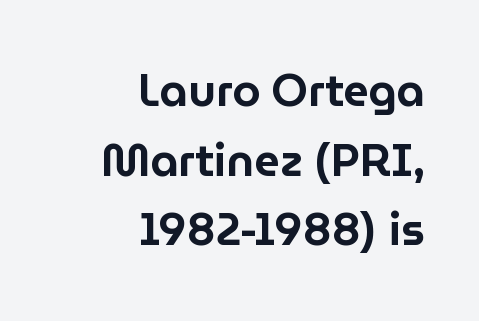
Spacing verdict: proportional, widths tailored to each character. Leftover space on each line is placed entirely before the opening word. Inter-character spacing is left at the font's built-in metrics. What's the leading like? Ordinary, nothing unusual. Each letter's strokes conclude bluntly, with no projecting serifs.
